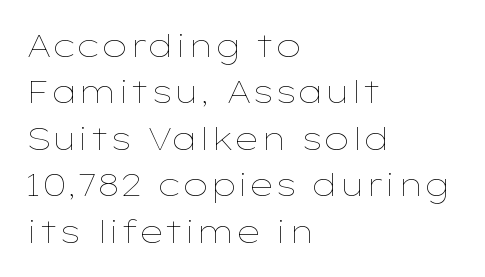
Q: Is the text bold? A: No.
Q: Is the text italic (slanted)? A: No, it is upright.
Q: Is the text underlined? A: No.
Q: How is the paragraph aligned? A: Left-aligned.
Q: Is the spacing between letters normal or unusually wide? A: Normal.
Q: Is the spacing between lines tight, normal or loose? A: Normal.
Q: Width (condensed, normal, or wide)? A: Wide.
Q: Stroke contrast? A: Low.
Q: x-height? A: Medium.
Q: Monospaced? A: No.
